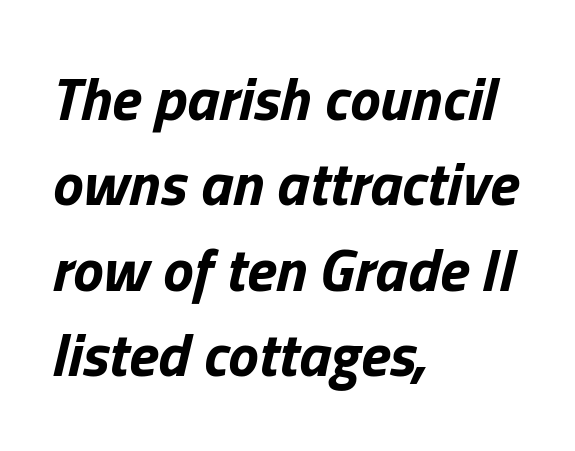
The image shows 61 px bold type, italic (leaning right); set left-aligned, normal line spacing (1.4x), normal letter spacing, not underlined; low stroke contrast and a medium x-height.
